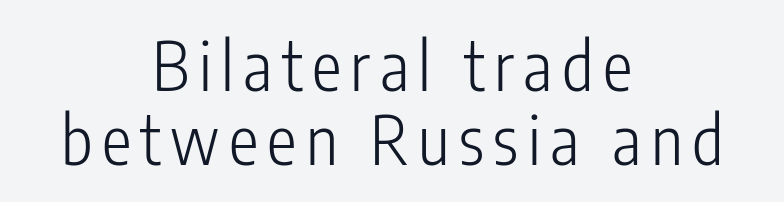
{"serif": "no", "italic": "no", "bold": "no", "weight": "light", "width": "condensed", "stroke_contrast": "low", "x_height": "medium", "monospaced": "no", "underline": "no", "align": "center", "line_spacing": "tight", "line_spacing_ratio": 1.11, "glyph_px": 67}
